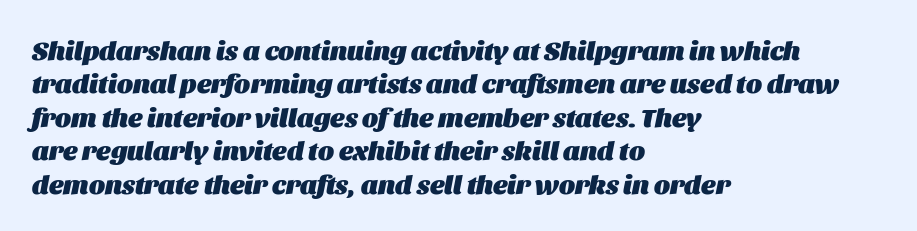
{"italic": "yes", "lean": "right", "slant_degrees": 11, "bold": "yes", "underline": "no", "align": "left", "line_spacing_ratio": 1.24, "letter_spacing": "normal", "letter_spacing_em": 0.0, "glyph_px": 27}
